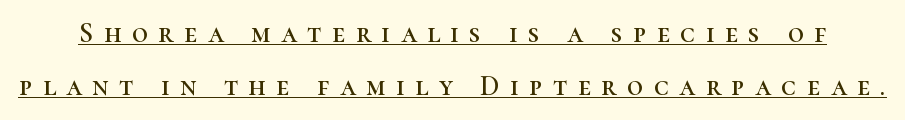
The sample's only ornament is a line tracing under the words. Does the lettering tilt? It doesn't — this is upright. Here the glyphs are tracked loosely, breaking word shapes into spaced letters. You can tell from the footed stems that serif type was used. Is this a fixed-width face? No — the glyphs have proportional, varying widths.
